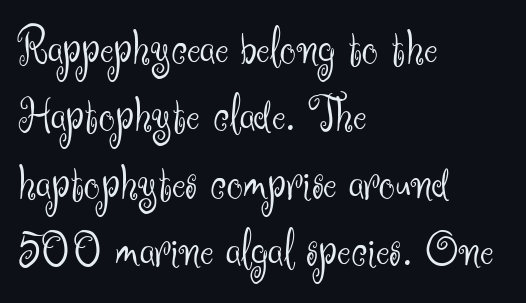
{"serif": "no", "italic": "no", "bold": "no", "weight": "light", "width": "normal", "stroke_contrast": "medium", "x_height": "small", "monospaced": "no", "underline": "no", "align": "left", "line_spacing": "normal", "line_spacing_ratio": 1.32, "letter_spacing": "normal", "letter_spacing_em": 0.0, "glyph_px": 51}
